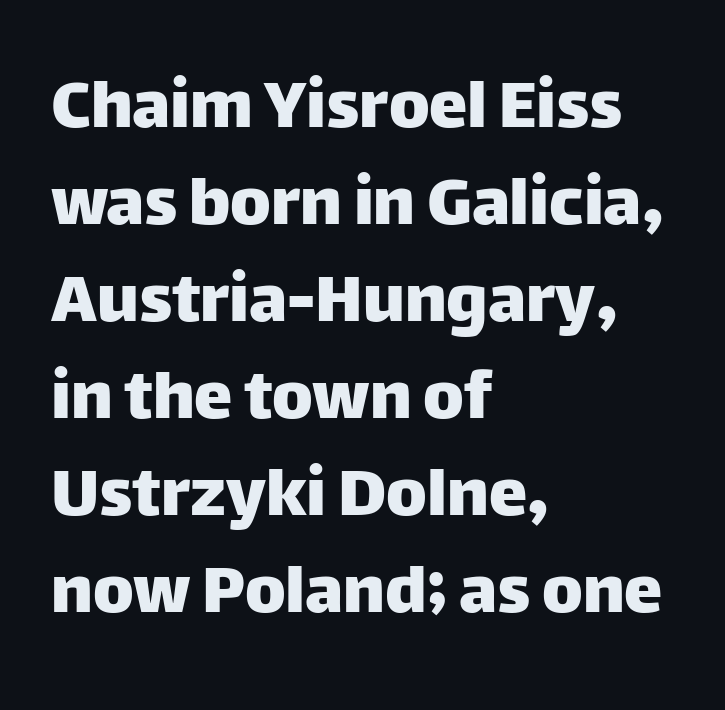
The image shows 77 px sans-serif type, upright; set left-aligned, normal line spacing (1.26x), normal letter spacing, not underlined; low stroke contrast and a large x-height.
